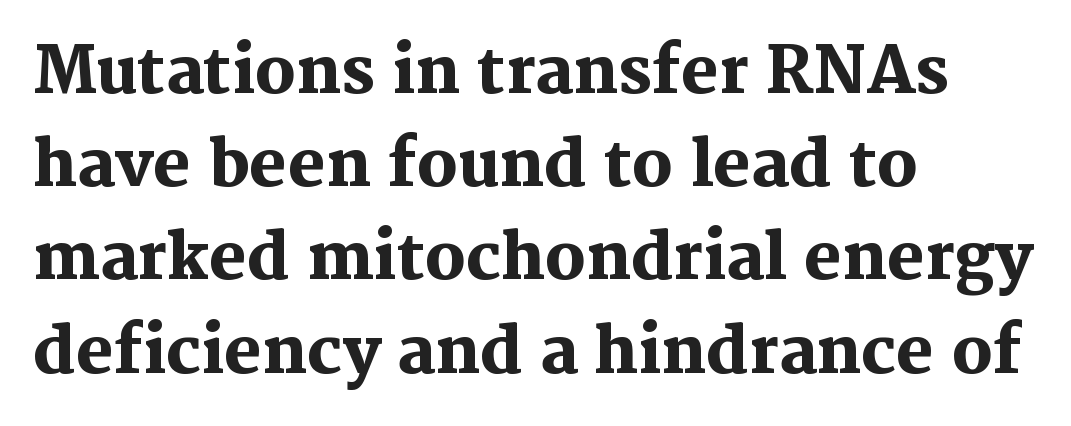
The image shows 63 px heavy serif type, upright; set left-aligned, normal line spacing (1.48x), normal letter spacing, not underlined; medium stroke contrast and a medium x-height.
